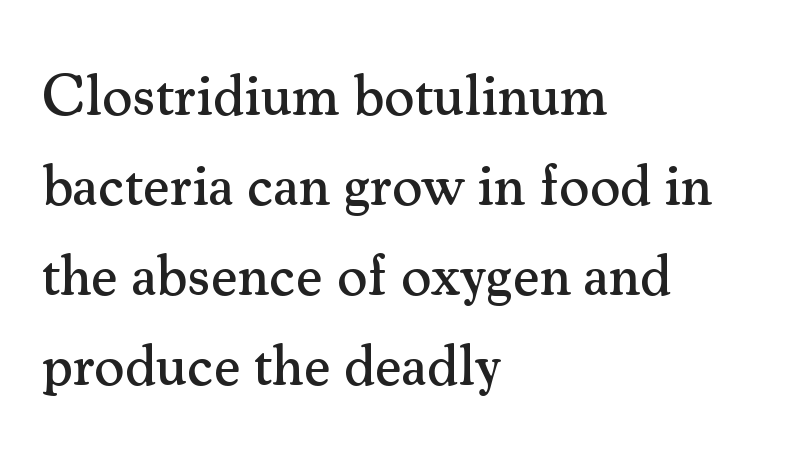
Type style note: has serifs. If you drew a line through each stem, it would be perfectly vertical. Left-aligned paragraph, ragged on the right. Evenly set lines give the paragraph a standard silhouette. Character widths vary here, with narrow letters taking less room than wide ones.
